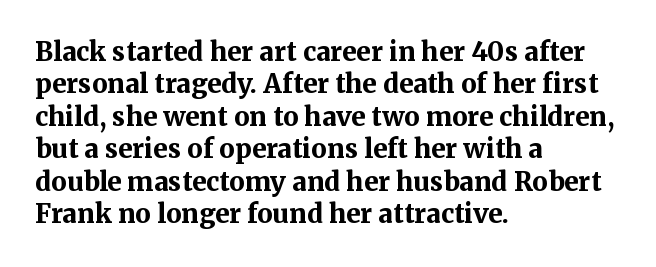
The image shows 26 px bold type, upright; set left-aligned, normal line spacing (1.25x), normal letter spacing, not underlined.
